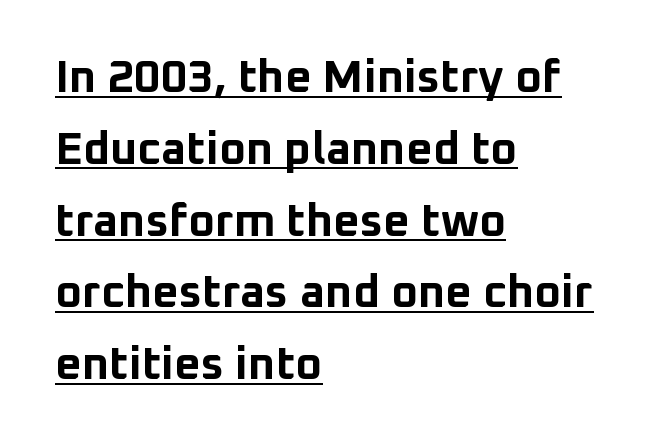
Honestly, the letter spacing is just normal — you wouldn't notice it. Layout note: lines flush left. The designer went with a sans here, leaving each stem footless. This is heavy type, rendered in bold.
